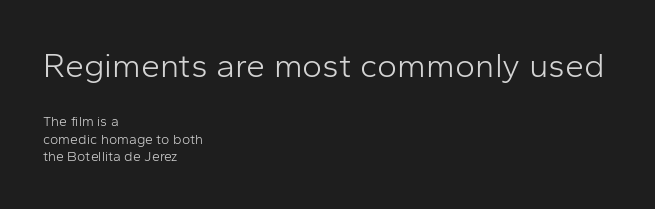
The image shows 34 px light sans-serif type, upright; set left-aligned, line spacing 1.24x, normal letter spacing, not underlined; the first (top) block is 2.43x larger; low stroke contrast and a medium x-height.
